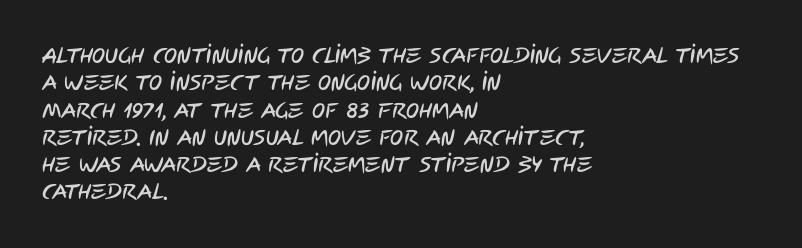
Which margin do the lines hug? The left one — the right edge is uneven. The space directly below the letters is spotless. Spacing between characters is what you'd get straight out of the box.
